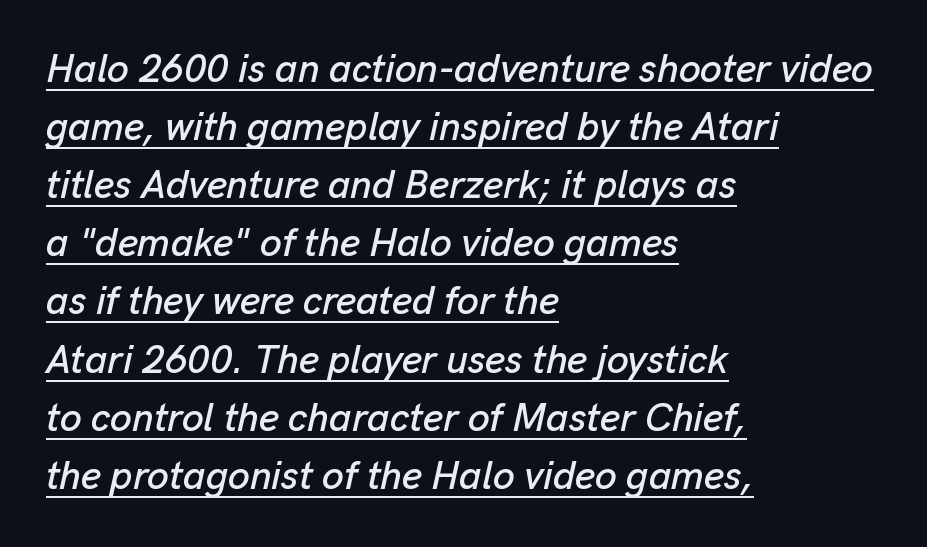
Q: Is the text italic (slanted)? A: Yes, it leans right by about 13 degrees.
Q: Is the text underlined? A: Yes.
Q: How is the paragraph aligned? A: Left-aligned.
Q: Is the spacing between letters normal or unusually wide? A: Normal.
Q: Is the spacing between lines tight, normal or loose? A: Normal.
Q: Width (condensed, normal, or wide)? A: Normal.
Q: Stroke contrast? A: Low.
Q: x-height? A: Medium.
Q: Monospaced? A: No.
